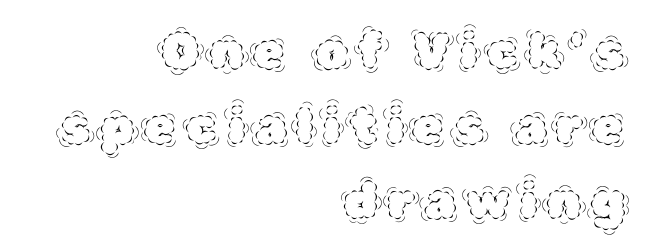
{"italic": "no", "bold": "no", "weight": "thin", "width": "normal", "x_height": "large", "monospaced": "no", "underline": "no", "align": "right", "line_spacing": "normal", "line_spacing_ratio": 1.5, "letter_spacing": "wide", "letter_spacing_em": 0.21, "glyph_px": 50}
